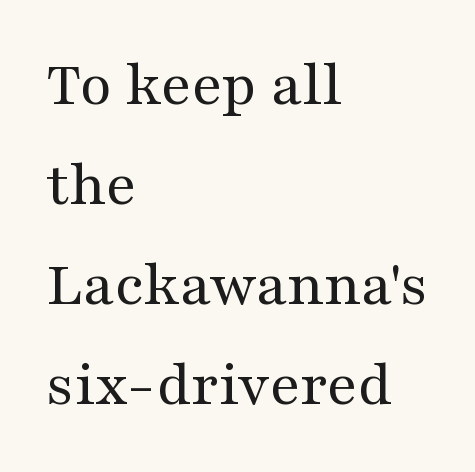
{"serif": "yes", "italic": "no", "bold": "no", "weight": "regular", "width": "wide", "stroke_contrast": "medium", "x_height": "medium", "monospaced": "no", "underline": "no", "align": "left", "line_spacing": "normal", "line_spacing_ratio": 1.54, "letter_spacing": "normal", "letter_spacing_em": 0.0, "glyph_px": 65}
